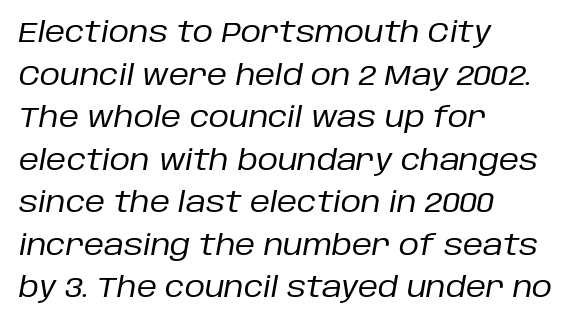
The image shows 28 px regular-weight type, italic (leaning right); set left-aligned, normal line spacing (1.52x), normal letter spacing, not underlined; low stroke contrast and a large x-height.
